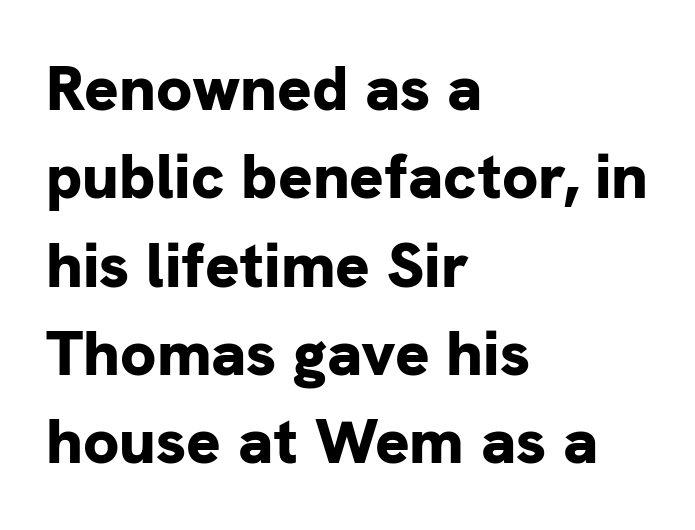
The image shows 64 px bold sans-serif type, upright; set left-aligned, normal line spacing (1.38x), normal letter spacing, not underlined; low stroke contrast and a medium x-height.
